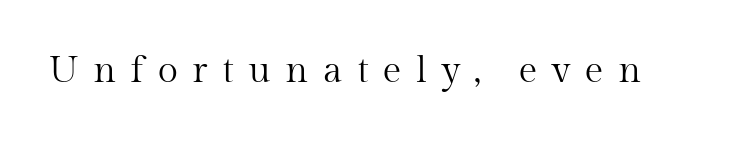
The rendering inserts visible extra space after every character. The font sits on the lighter half of the weight spectrum, regular included. Posture: vertical. The zone under the glyphs is completely vacant.
